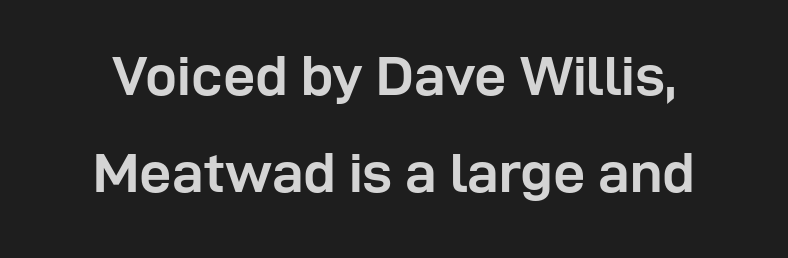
Q: Is the text bold? A: Yes.
Q: Is the text italic (slanted)? A: No, it is upright.
Q: Is the typeface a serif or a sans-serif typeface? A: Sans-serif.
Q: Is the text underlined? A: No.
Q: Is the spacing between letters normal or unusually wide? A: Normal.
Q: Width (condensed, normal, or wide)? A: Normal.
Q: Stroke contrast? A: Low.
Q: x-height? A: Medium.
Q: Monospaced? A: No.
